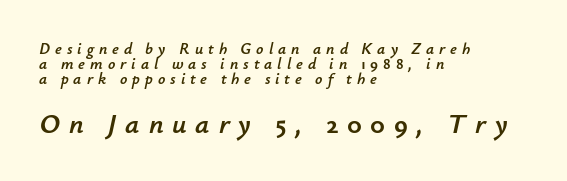
{"italic": "yes", "lean": "right", "slant_degrees": 12, "width": "normal", "stroke_contrast": "low", "x_height": "small", "monospaced": "no", "underline": "no", "align": "left", "line_spacing": "tight", "line_spacing_ratio": 0.95, "letter_spacing": "wide", "letter_spacing_em": 0.31, "larger_block": "second", "size_ratio": 1.75, "glyph_px": 28}
